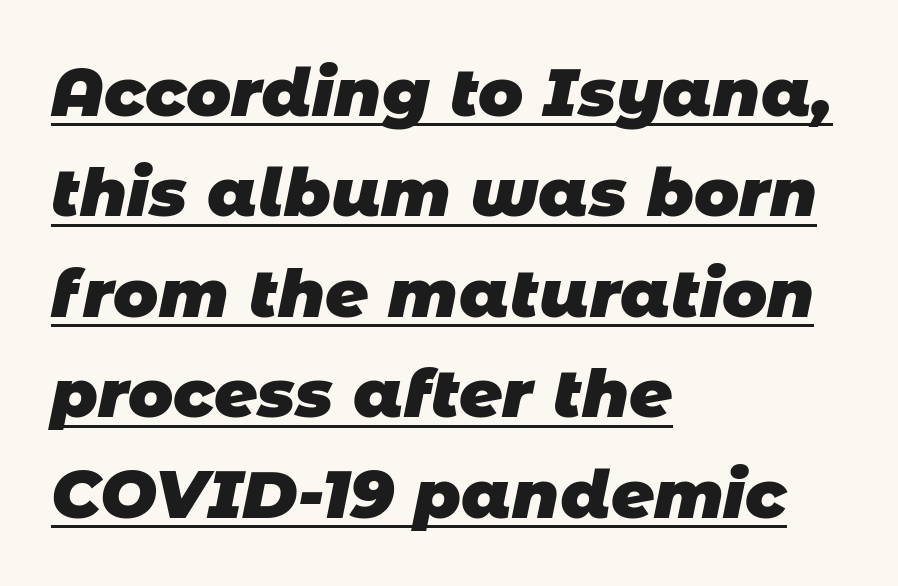
{"serif": "no", "bold": "yes", "weight": "heavy", "width": "normal", "stroke_contrast": "low", "x_height": "large", "monospaced": "no", "underline": "yes", "align": "left", "line_spacing": "normal", "line_spacing_ratio": 1.5, "letter_spacing": "normal", "letter_spacing_em": 0.0, "glyph_px": 67}
